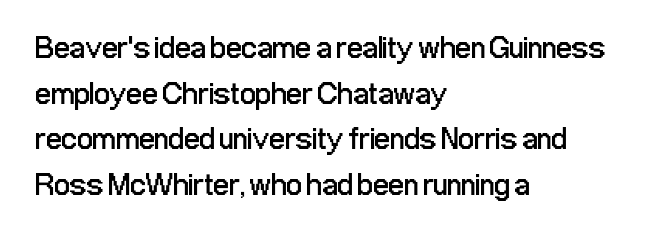
Q: Is the text bold? A: No.
Q: Is the text italic (slanted)? A: No, it is upright.
Q: Is the typeface a serif or a sans-serif typeface? A: Sans-serif.
Q: Is the text underlined? A: No.
Q: How is the paragraph aligned? A: Left-aligned.
Q: Is the spacing between letters normal or unusually wide? A: Normal.
Q: Is the spacing between lines tight, normal or loose? A: Normal.
Q: Width (condensed, normal, or wide)? A: Condensed.
Q: Stroke contrast? A: Low.
Q: x-height? A: Medium.
Q: Monospaced? A: No.
